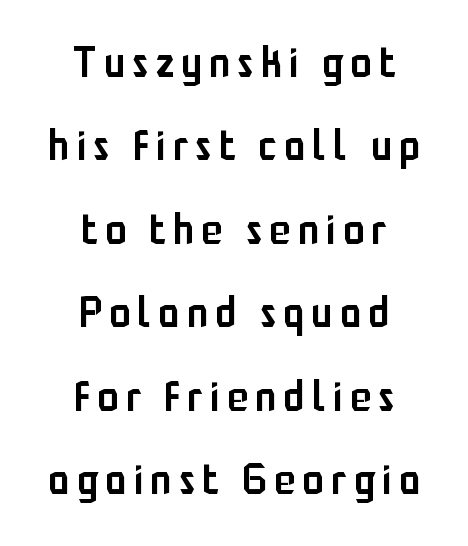
Reading down the column, the eye jumps a long way to each next line. Check under the words: just untouched page. A typesetter would call this proportional, since set widths differ per character. Layout note: lines centered.
